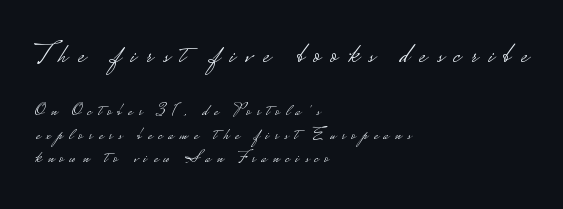
The letters carry no serifs — their stems end cleanly without finishing strokes. The line-height multiplier appears to be the usual default. Compare the two chunks: the upper has the greater cap height. Is the letter spacing exaggerated? Yes — the characters are pushed far apart. A quiet, ordinary-to-light weight characterises the typeface.
